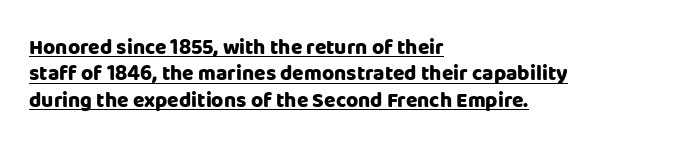
Style check: upright. These lines are set flush left with a ragged right edge. Honestly, the underline is the first thing you notice here. Words appear dense and cohesive because spacing is normal. The rendering uses a moderate line-height, typical for paragraphs. Weight check: bold — yes, fully.
